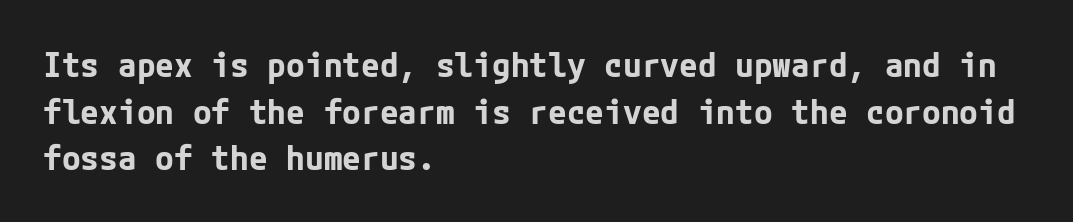
Rendered with straight, roman letterforms. These lines are composed in type without serifs. The passage shown is not underscored anywhere. Horizontally, the lines are justified to the leading edge only.
